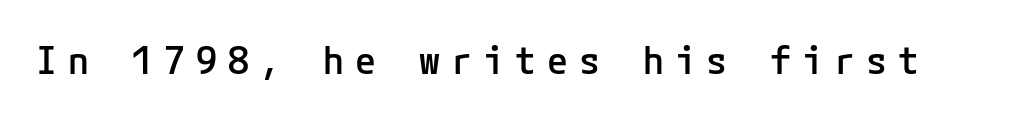
Q: Is the text bold? A: Semi-bold.
Q: Is the text italic (slanted)? A: No, it is upright.
Q: Is the typeface a serif or a sans-serif typeface? A: Sans-serif.
Q: Is the text underlined? A: No.
Q: Is the spacing between letters normal or unusually wide? A: Unusually wide.
Q: Width (condensed, normal, or wide)? A: Normal.
Q: Stroke contrast? A: Low.
Q: x-height? A: Medium.
